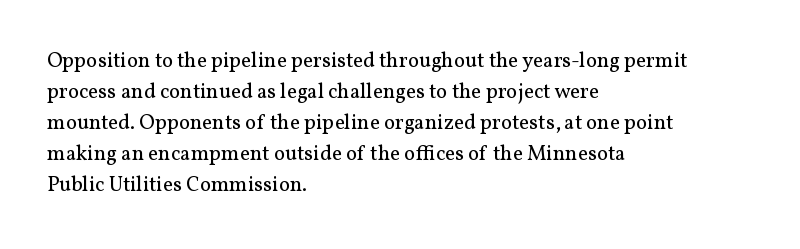
The image shows 21 px text type, upright; set left-aligned, normal line spacing (1.48x), normal letter spacing, not underlined.
